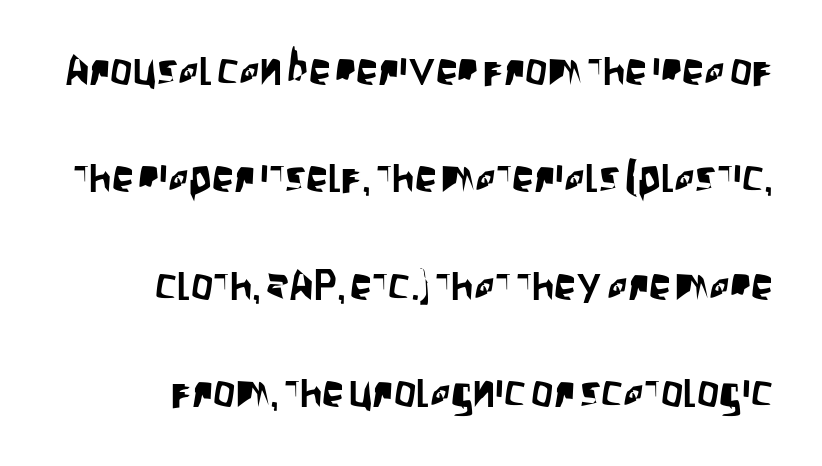
{"serif": "no", "italic": "no", "width": "condensed", "stroke_contrast": "low", "x_height": "large", "monospaced": "no", "underline": "no", "line_spacing": "loose", "line_spacing_ratio": 2.44, "letter_spacing": "normal", "letter_spacing_em": 0.0, "glyph_px": 44}
